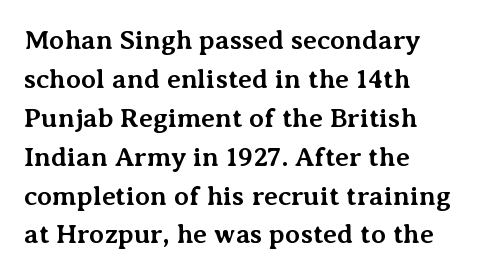
Line starts are locked; line ends wander. On the weight axis this lands at bold, roughly 700. Italic: no, the glyphs are upright roman. Glance below the letters and you will spot only blank space.
